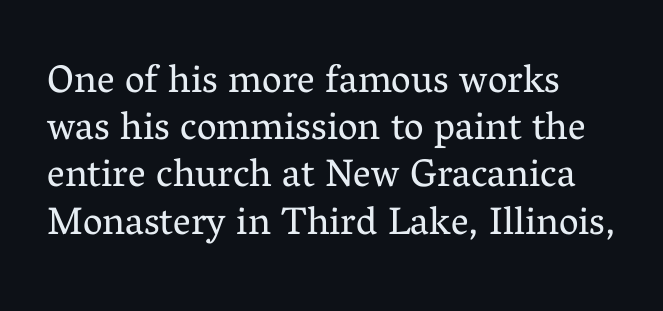
The image shows 39 px regular-weight serif type, upright; set line spacing 1.21x, normal letter spacing, not underlined; medium stroke contrast and a medium x-height.
